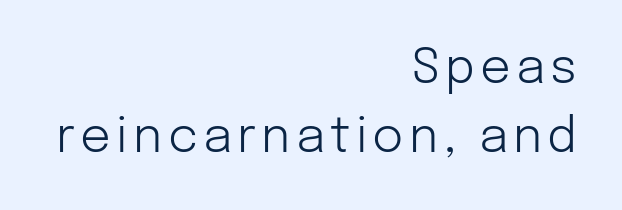
Underlining? Definitely not there. The rendering uses natural spacing where letterforms have individual widths. Nothing heavy about these letters — not bold at all. Does the lettering tilt? It doesn't — this is upright.
